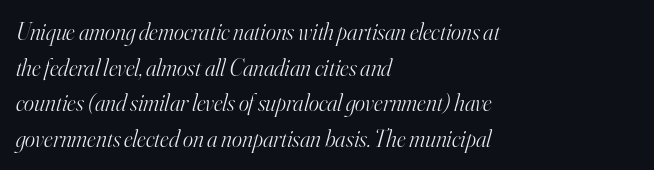
{"italic": "yes", "lean": "right", "slant_degrees": 16, "bold": "no", "underline": "no", "align": "left", "line_spacing": "normal", "line_spacing_ratio": 1.48, "letter_spacing": "normal", "letter_spacing_em": 0.0, "glyph_px": 24}
